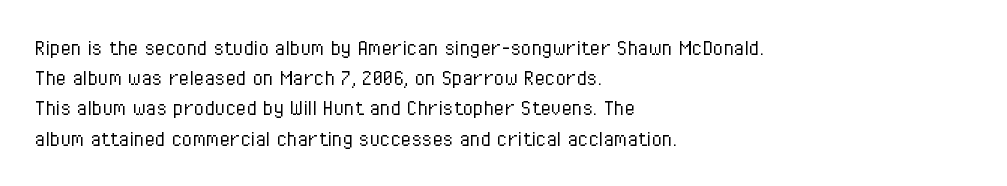
{"italic": "no", "bold": "no", "underline": "no", "align": "left", "line_spacing": "normal", "line_spacing_ratio": 1.26, "letter_spacing": "normal", "letter_spacing_em": 0.0, "glyph_px": 24}
